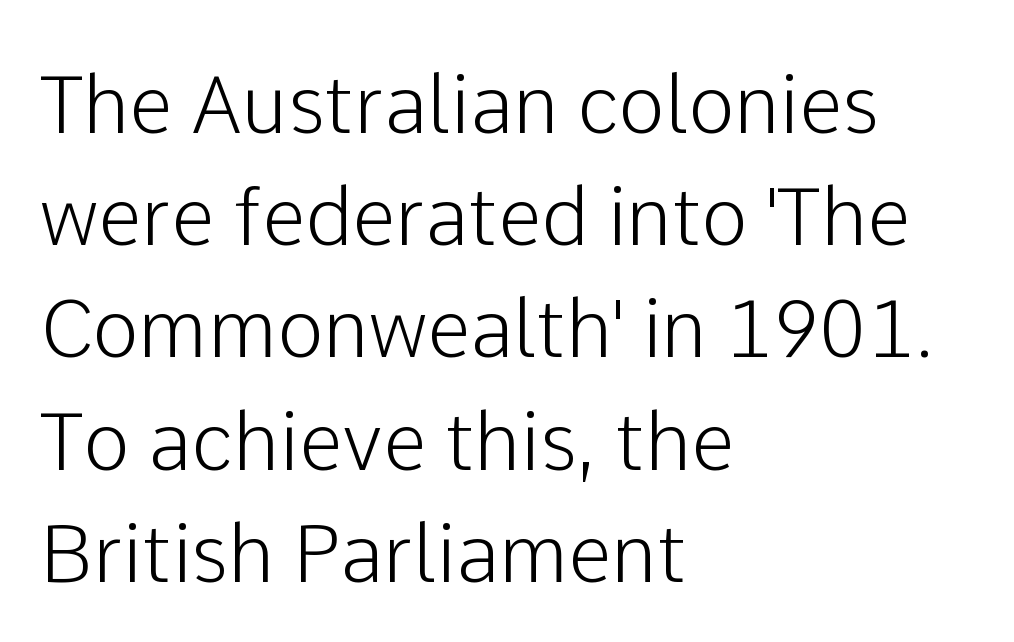
Q: Is the text italic (slanted)? A: No, it is upright.
Q: Is the typeface a serif or a sans-serif typeface? A: Sans-serif.
Q: Is the text underlined? A: No.
Q: How is the paragraph aligned? A: Left-aligned.
Q: Is the spacing between letters normal or unusually wide? A: Normal.
Q: Is the spacing between lines tight, normal or loose? A: Normal.
Q: Width (condensed, normal, or wide)? A: Normal.
Q: Stroke contrast? A: Low.
Q: x-height? A: Medium.
Q: Monospaced? A: No.
